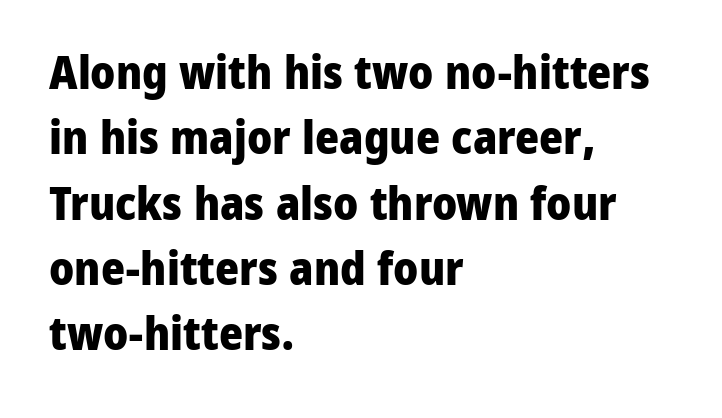
The image shows 46 px heavy sans-serif type, upright; set left-aligned, normal line spacing (1.42x), normal letter spacing, not underlined; low stroke contrast and a medium x-height.
